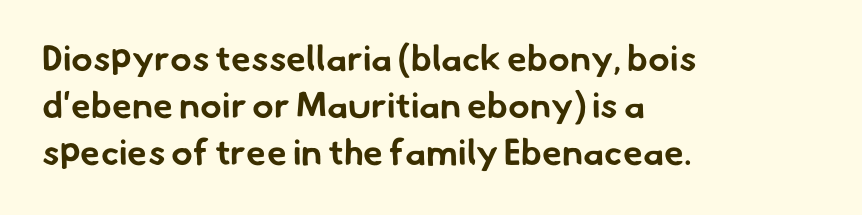
The image shows 36 px bold sans-serif type; set left-aligned, normal line spacing (1.3x), normal letter spacing, not underlined; low stroke contrast and a small x-height.
